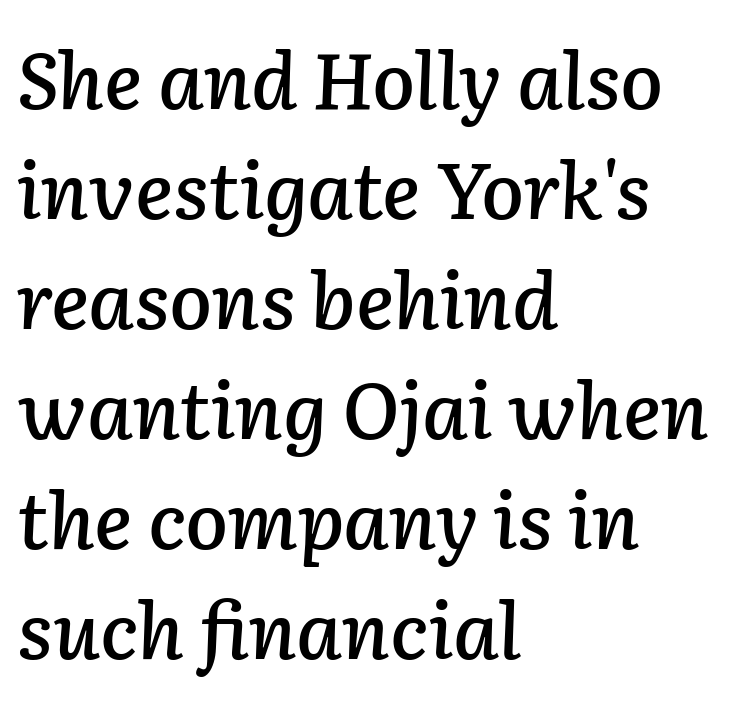
Q: Is the text italic (slanted)? A: Yes, it leans right by about 2 degrees.
Q: Is the text underlined? A: No.
Q: How is the paragraph aligned? A: Left-aligned.
Q: Is the spacing between letters normal or unusually wide? A: Normal.
Q: Is the spacing between lines tight, normal or loose? A: Normal.
Q: Width (condensed, normal, or wide)? A: Normal.
Q: Stroke contrast? A: Low.
Q: x-height? A: Medium.
Q: Monospaced? A: No.
